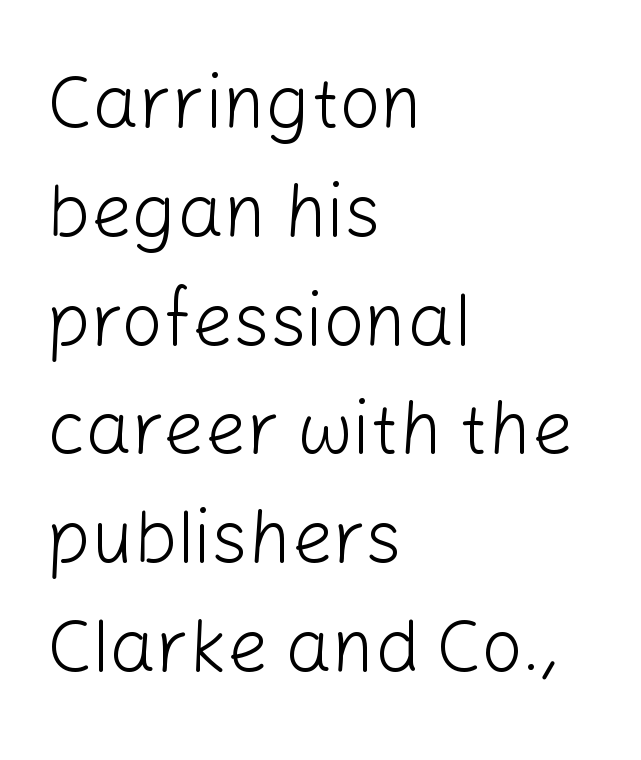
The image shows 73 px light sans-serif type, upright; set left-aligned, normal line spacing (1.49x), normal letter spacing, not underlined; low stroke contrast and a medium x-height.
